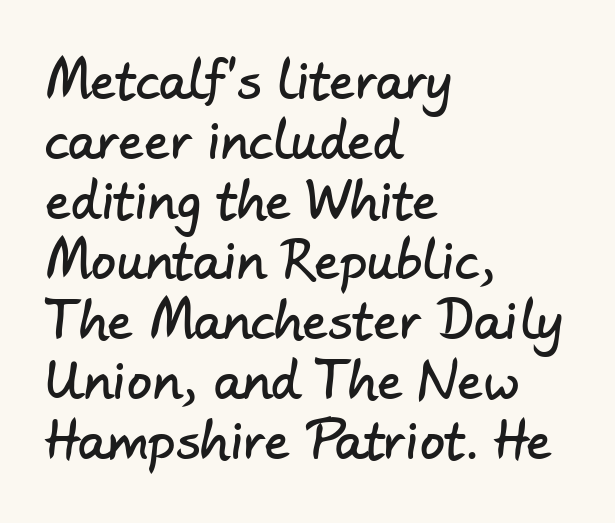
Q: Is the typeface a serif or a sans-serif typeface? A: Sans-serif.
Q: Is the text underlined? A: No.
Q: How is the paragraph aligned? A: Left-aligned.
Q: Is the spacing between letters normal or unusually wide? A: Normal.
Q: Width (condensed, normal, or wide)? A: Normal.
Q: Stroke contrast? A: Low.
Q: x-height? A: Small.
Q: Monospaced? A: No.
